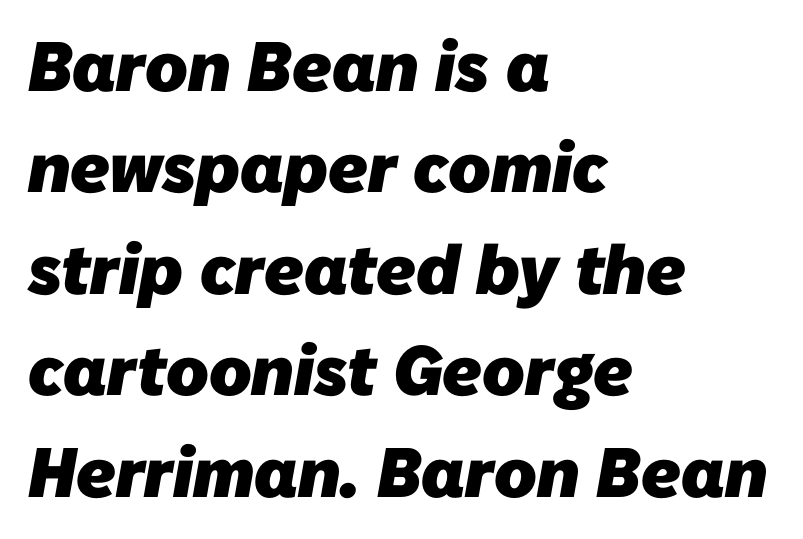
The image shows 70 px heavy sans-serif type; set left-aligned, normal line spacing (1.45x), normal letter spacing, not underlined; low stroke contrast and a medium x-height.
